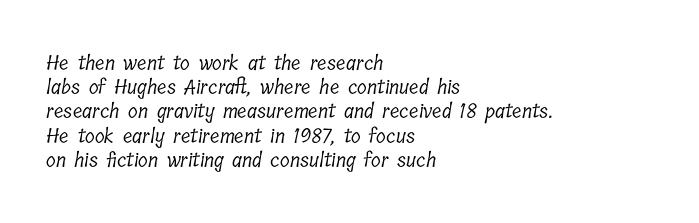
The image shows 20 px text type; set left-aligned, line spacing 1.21x, normal letter spacing, not underlined.
